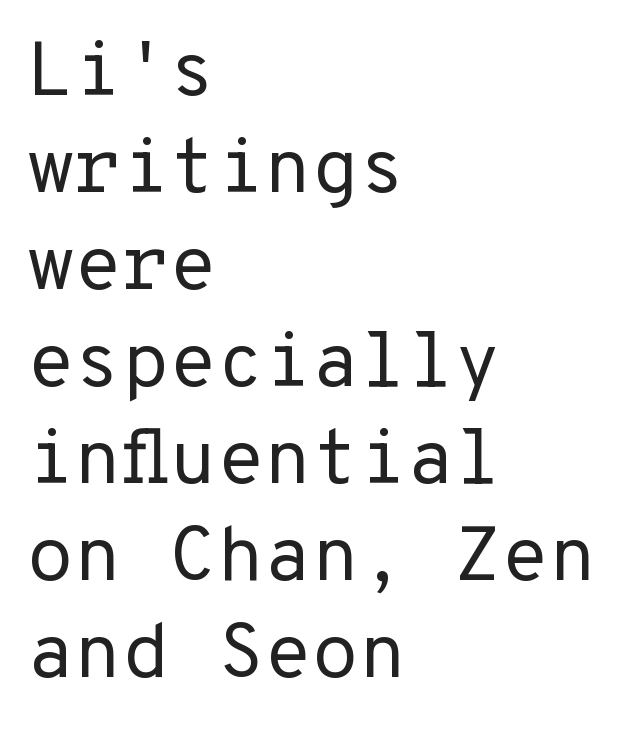
The image shows 77 px regular-weight sans-serif type, upright, monospaced; set left-aligned, normal line spacing (1.26x), normal letter spacing, not underlined; low stroke contrast and a medium x-height.
